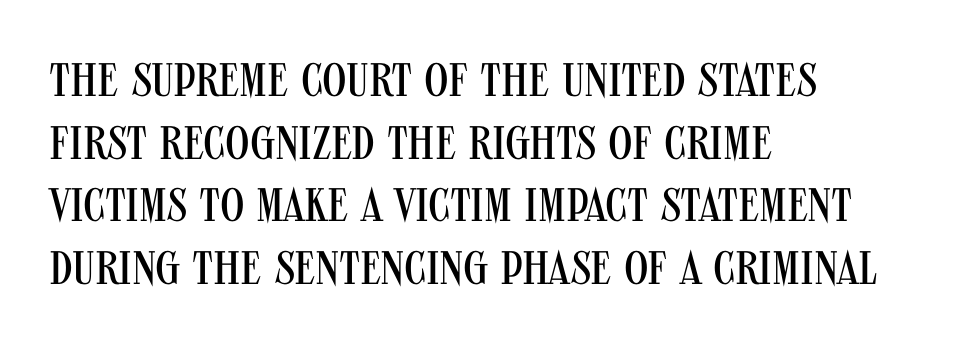
The image shows 47 px regular-weight, condensed sans-serif type, upright; set left-aligned, normal line spacing (1.33x), normal letter spacing, not underlined; medium stroke contrast and a large x-height.
